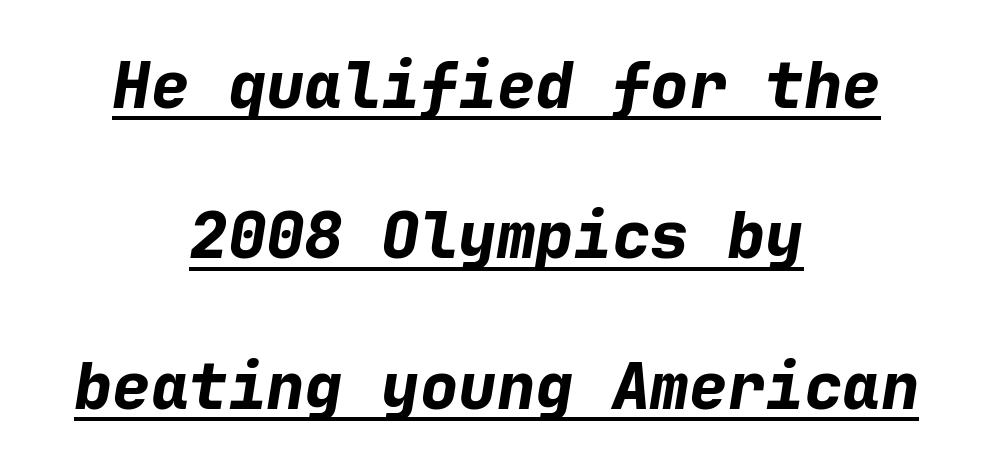
{"italic": "yes", "lean": "right", "slant_degrees": 9, "bold": "yes", "weight": "bold", "width": "normal", "stroke_contrast": "low", "x_height": "medium", "monospaced": "yes", "underline": "yes", "align": "center", "line_spacing": "loose", "line_spacing_ratio": 2.35, "letter_spacing": "normal", "letter_spacing_em": 0.0, "glyph_px": 64}
